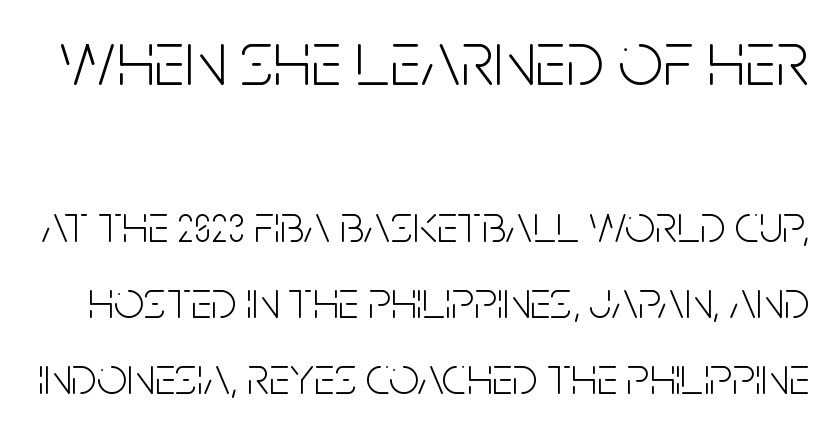
No extra tracking has been applied to these lines. The face used here appears at its bigger size in the upper chunk. What's the leading like? Ordinary, nothing unusual. Posture: vertical.
